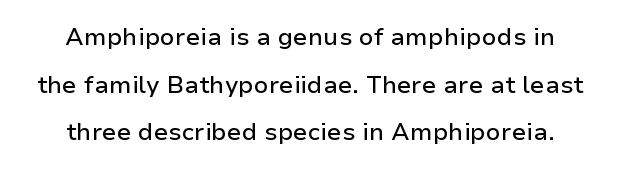
This block would shrink considerably if given ordinary leading; it's expanded now. Underlining? Definitely not there. Does the copy run flush right? No — it is centered line by line. A roman cut, with each character standing at attention.
